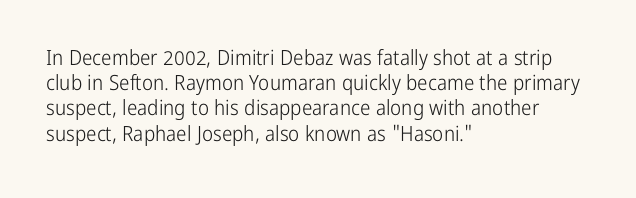
The image shows 21 px text type, upright; set left-aligned, line spacing 1.2x, normal letter spacing, not underlined.
